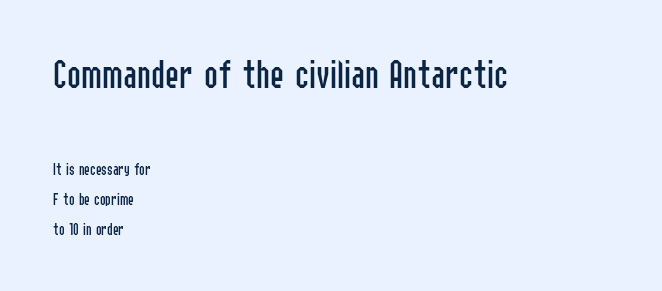
The more generous point size was reserved for the upper chunk. The ragged edge is on the right, which tells us the setting is flush left. The passage shown is typed in a proportional face where columns would drift. No chunkiness to these letters — they're not bold.
